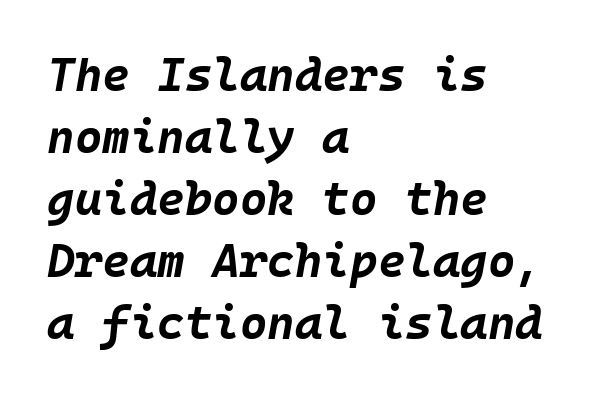
Q: Is the text bold? A: Yes.
Q: Is the text italic (slanted)? A: Yes, it leans right by about 10 degrees.
Q: Is the text underlined? A: No.
Q: How is the paragraph aligned? A: Left-aligned.
Q: Is the spacing between letters normal or unusually wide? A: Normal.
Q: Is the spacing between lines tight, normal or loose? A: Normal.
Q: Width (condensed, normal, or wide)? A: Normal.
Q: Stroke contrast? A: Low.
Q: x-height? A: Large.
